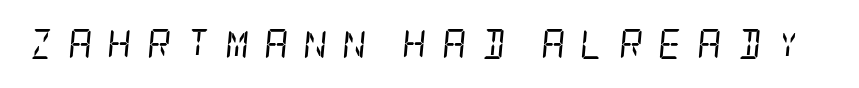
Q: Is the text bold? A: No.
Q: Is the text italic (slanted)? A: Yes, it leans right by about 5 degrees.
Q: Is the typeface a serif or a sans-serif typeface? A: Serif.
Q: Is the text underlined? A: No.
Q: Is the spacing between letters normal or unusually wide? A: Unusually wide.
Q: Width (condensed, normal, or wide)? A: Condensed.
Q: Stroke contrast? A: Low.
Q: x-height? A: Large.
